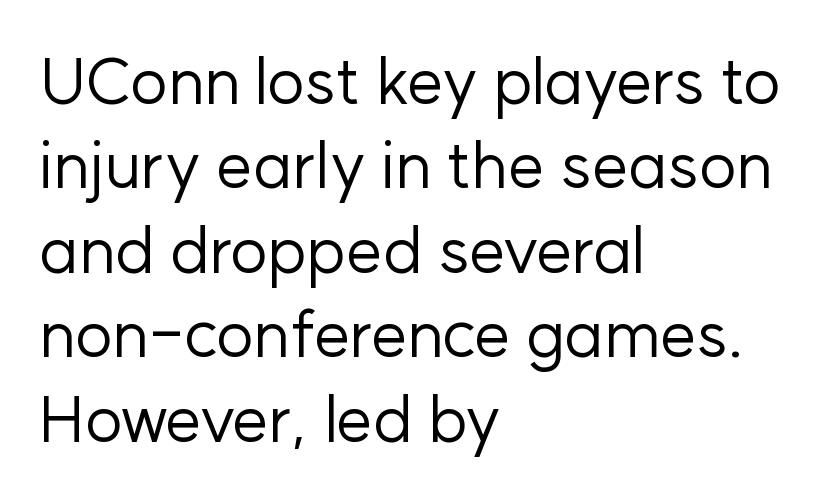
{"serif": "no", "italic": "no", "bold": "no", "weight": "regular", "width": "normal", "stroke_contrast": "low", "x_height": "medium", "monospaced": "no", "underline": "no", "align": "left", "line_spacing": "normal", "line_spacing_ratio": 1.3, "letter_spacing": "normal", "letter_spacing_em": 0.0, "glyph_px": 65}
